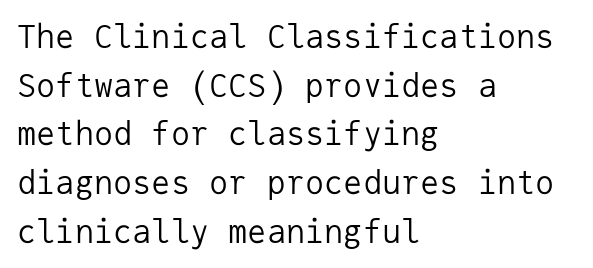
Posture: straight, roman, zero tilt. Every character here occupies the same horizontal width, giving the sample a typewriter-like rhythm. Each row of text sits above clean, open space. The setting favours the left margin, as ordinary paragraphs usually do.
